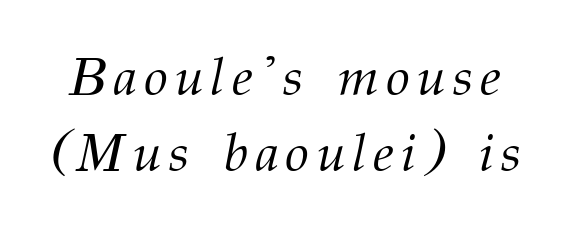
The image shows 54 px light serif type, italic (leaning right); set normal line spacing (1.41x), not underlined; medium stroke contrast and a medium x-height.
